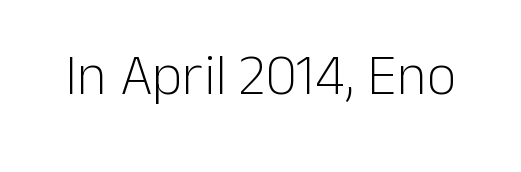
Q: Is the text bold? A: No.
Q: Is the text italic (slanted)? A: No, it is upright.
Q: Is the typeface a serif or a sans-serif typeface? A: Sans-serif.
Q: Is the text underlined? A: No.
Q: Is the spacing between letters normal or unusually wide? A: Normal.
Q: Width (condensed, normal, or wide)? A: Normal.
Q: Stroke contrast? A: Low.
Q: x-height? A: Medium.
Q: Monospaced? A: No.
